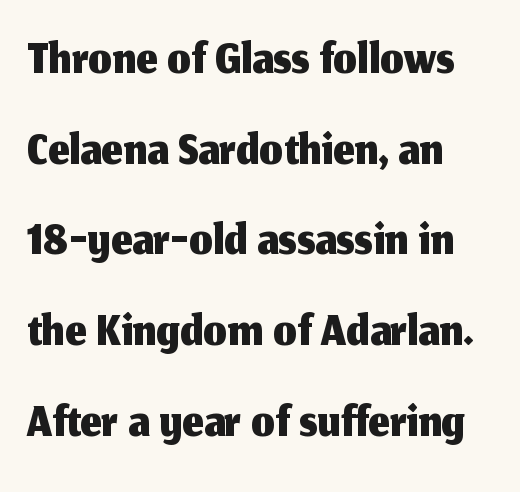
{"serif": "no", "italic": "no", "width": "normal", "stroke_contrast": "medium", "x_height": "medium", "monospaced": "no", "underline": "no", "align": "left", "line_spacing_ratio": 1.21, "letter_spacing": "normal", "letter_spacing_em": 0.0, "glyph_px": 75}
